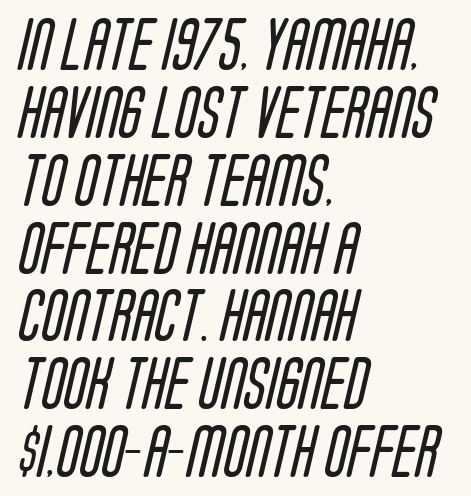
Is this a sans? Yes — the strokes have no serifs. These lines are set flush left with a ragged right edge. The tracking reads as untouched default to a designer's eye. Think of a printed novel: that variable character pitch is what you see here. On a weight scale, this lands at 450 or below. Evenly set lines give the paragraph a standard silhouette.
